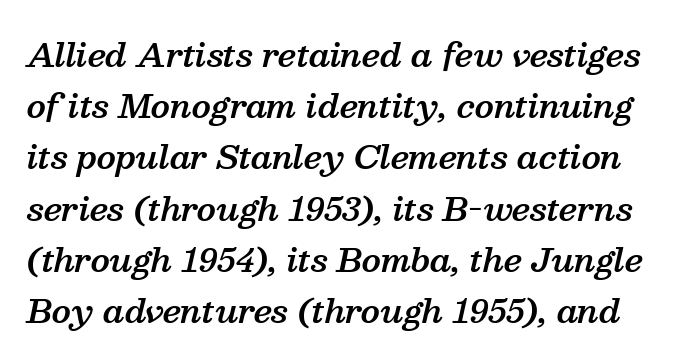
Normally led — the rows are evenly, conventionally spaced. Does the lettering tilt? It does — this is italic. Character widths vary here, with narrow letters taking less room than wide ones. Check under the words: just untouched page.
